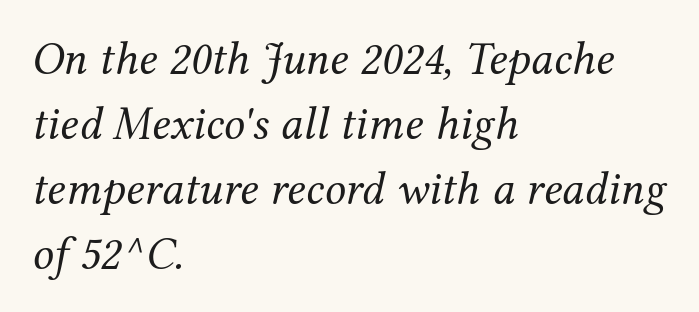
Italic? Definitely — the glyphs are oblique. Serif or sans? Serif — the stroke terminals have little feet. In CSS terms this would be text-align: left. A typesetter would call this proportional, since set widths differ per character.
